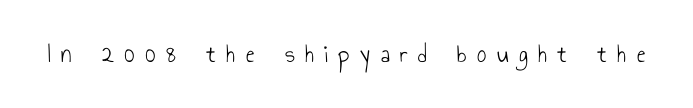
Quick note: underline off. The font is comparable to plain body text, perhaps lighter. Tracking here is generous; glyphs stand well apart from one another. Quick note: not italic, upright.
